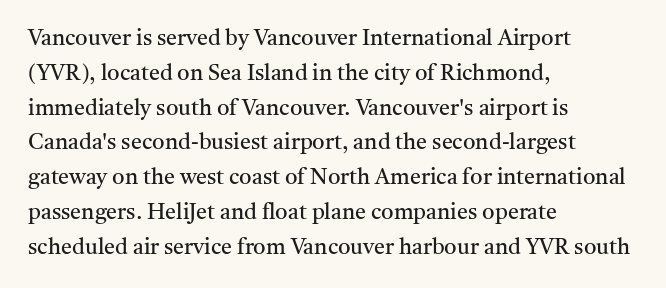
All the whitespace from short lines collects on the right. No extra tracking has been applied to these lines. Characters remain perfectly vertical along every line. The space beneath each line is pristine and unruled. Vertical stems look standard width or narrower in stroke.
